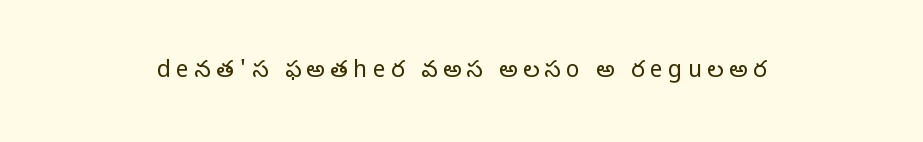
The image shows 23 px text type, upright; set centered, unusually wide letter spacing (+0.23 em), not underlined.
